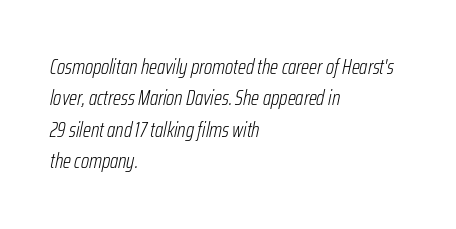
Casual observation: everything's shoved over to the left. Caption: face not bold, strokes unweighted. Underline: absent. The letters are slanted; this is an italic face.
